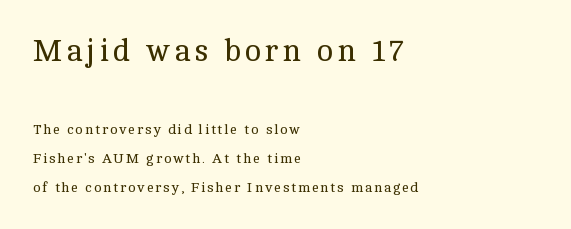
Q: Is the text bold? A: No.
Q: Is the text italic (slanted)? A: No, it is upright.
Q: Is the typeface a serif or a sans-serif typeface? A: Serif.
Q: Is the text underlined? A: No.
Q: How is the paragraph aligned? A: Left-aligned.
Q: Is the spacing between lines tight, normal or loose? A: Loose.
Q: Which block of text is set in a larger size, the first (top) or the second (bottom)? A: The first (top) one.
Q: Width (condensed, normal, or wide)? A: Normal.
Q: x-height? A: Medium.
Q: Monospaced? A: No.
